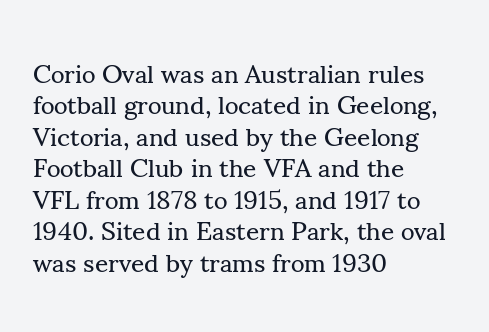
Q: Is the text bold? A: No.
Q: Is the text italic (slanted)? A: No, it is upright.
Q: Is the text underlined? A: No.
Q: How is the paragraph aligned? A: Left-aligned.
Q: Is the spacing between letters normal or unusually wide? A: Normal.
